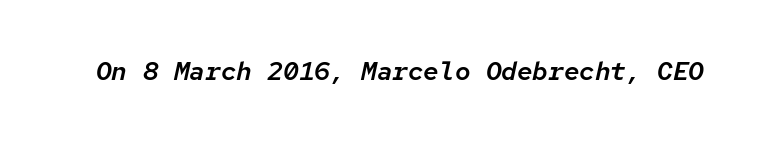
{"italic": "yes", "lean": "right", "slant_degrees": 12, "underline": "no", "letter_spacing": "normal", "letter_spacing_em": 0.0, "glyph_px": 26}
